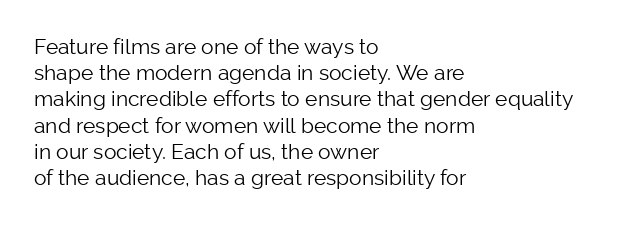
Q: Is the text bold? A: No.
Q: Is the text italic (slanted)? A: No, it is upright.
Q: Is the text underlined? A: No.
Q: How is the paragraph aligned? A: Left-aligned.
Q: Is the spacing between letters normal or unusually wide? A: Normal.
Q: Is the spacing between lines tight, normal or loose? A: Normal.
